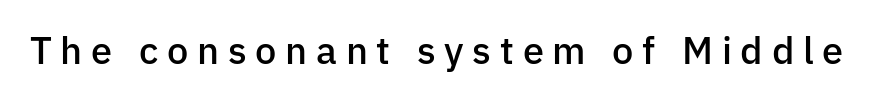
Q: Is the text bold? A: Semi-bold.
Q: Is the text italic (slanted)? A: No, it is upright.
Q: Is the typeface a serif or a sans-serif typeface? A: Sans-serif.
Q: Is the text underlined? A: No.
Q: Is the spacing between letters normal or unusually wide? A: Unusually wide.
Q: Width (condensed, normal, or wide)? A: Normal.
Q: Stroke contrast? A: Low.
Q: x-height? A: Medium.
Q: Monospaced? A: No.
